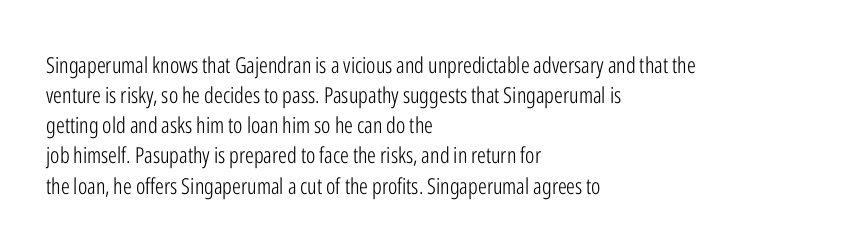
{"italic": "no", "bold": "no", "underline": "no", "align": "left", "line_spacing": "normal", "line_spacing_ratio": 1.37, "letter_spacing": "normal", "letter_spacing_em": 0.0, "glyph_px": 22}
